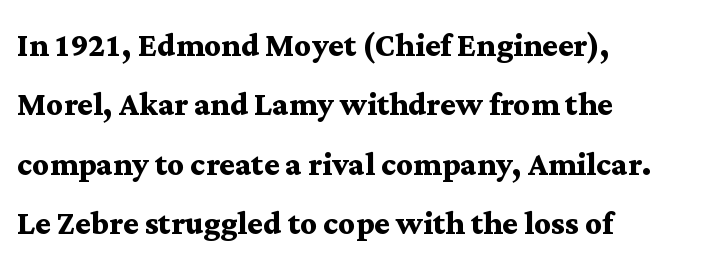
Descender tails drop into unmarked territory. Are there feet on the stems? There are — it's a serif. These lines were composed using upright roman letters. Spacing verdict: proportional, widths tailored to each character.
